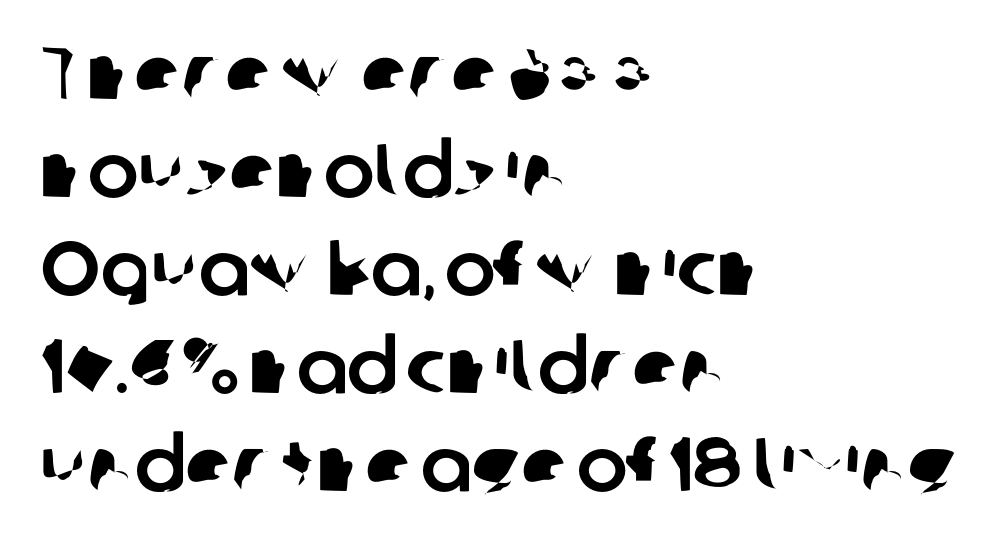
Q: Is the typeface a serif or a sans-serif typeface? A: Sans-serif.
Q: Is the text underlined? A: No.
Q: How is the paragraph aligned? A: Left-aligned.
Q: Is the spacing between letters normal or unusually wide? A: Normal.
Q: Is the spacing between lines tight, normal or loose? A: Normal.
Q: Width (condensed, normal, or wide)? A: Normal.
Q: Stroke contrast? A: Low.
Q: x-height? A: Medium.
Q: Monospaced? A: No.
